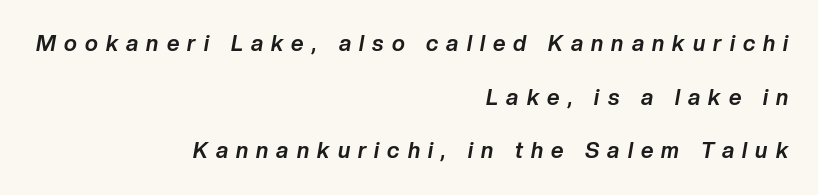
Q: Is the text bold? A: Yes.
Q: Is the text italic (slanted)? A: Yes, it leans right by about 10 degrees.
Q: Is the text underlined? A: No.
Q: How is the paragraph aligned? A: Right-aligned.
Q: Is the spacing between letters normal or unusually wide? A: Unusually wide.
Q: Is the spacing between lines tight, normal or loose? A: Loose.
